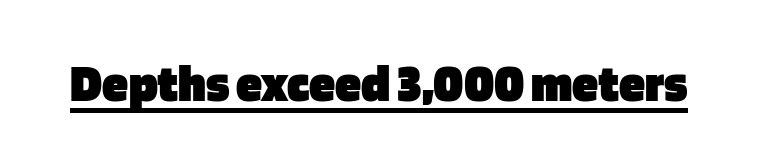
{"serif": "no", "italic": "no", "bold": "yes", "weight": "heavy", "width": "normal", "stroke_contrast": "low", "x_height": "large", "monospaced": "no", "underline": "yes", "letter_spacing": "normal", "letter_spacing_em": 0.0, "glyph_px": 53}
